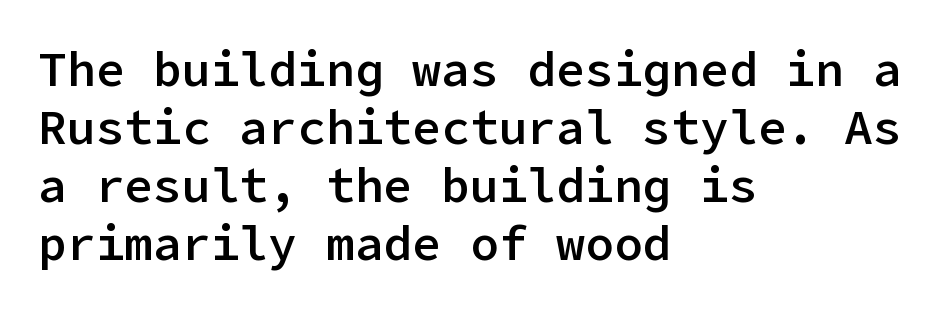
These lines keep a tight, regular rhythm from letter to letter. Line beginnings align vertically; line endings do not. Does the weight exceed regular? Yes, but only to semibold. Rendered with straight, roman letterforms.
